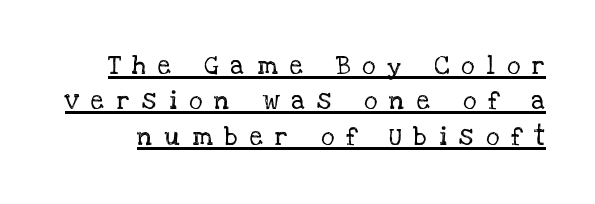
Style check: upright. These lines sit exactly where default settings would place them. How are the letters spaced? Widely, with obvious added tracking. Is this a heavy cut? Hardly; it is regular or lighter. Like a heading marked for emphasis, these lines bear an underscore.
